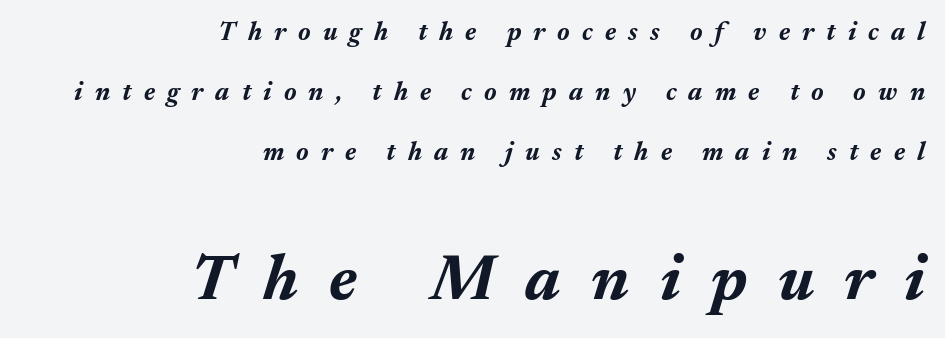
Q: Is the text bold? A: Yes.
Q: Is the text italic (slanted)? A: Yes, it leans right by about 17 degrees.
Q: Is the text underlined? A: No.
Q: How is the paragraph aligned? A: Right-aligned.
Q: Is the spacing between letters normal or unusually wide? A: Unusually wide.
Q: Is the spacing between lines tight, normal or loose? A: Loose.
Q: Which block of text is set in a larger size, the first (top) or the second (bottom)? A: The second (bottom) one.
Q: Width (condensed, normal, or wide)? A: Normal.
Q: Stroke contrast? A: Medium.
Q: x-height? A: Medium.
Q: Monospaced? A: No.
